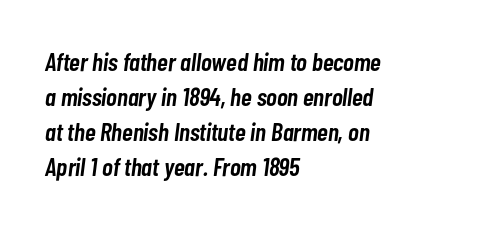
Q: Is the text bold? A: Semi-bold.
Q: Is the text italic (slanted)? A: Yes, it leans right by about 7 degrees.
Q: Is the text underlined? A: No.
Q: How is the paragraph aligned? A: Left-aligned.
Q: Is the spacing between letters normal or unusually wide? A: Normal.
Q: Is the spacing between lines tight, normal or loose? A: Normal.
